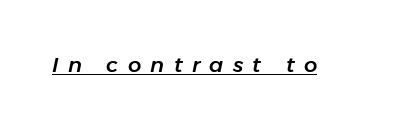
The image shows 21 px text type, italic (leaning right); set unusually wide letter spacing (+0.44 em), underlined.
